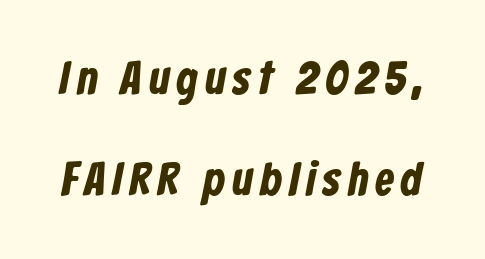
The image shows 47 px bold, condensed sans-serif type; set loose line spacing (2.15x), not underlined; low stroke contrast and a medium x-height.
